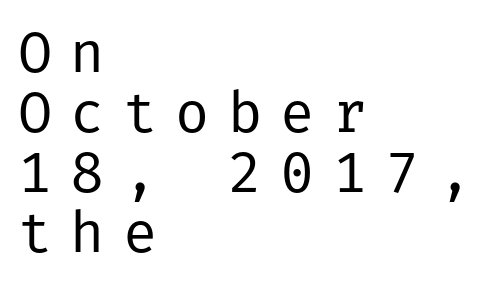
Descenders hang freely into open space. In terms of letterspacing, this is a distinctly airy, spread setting. In terms of leading, this rendering errs on the cramped side. Upright lettering throughout. Short and long lines alike share a common starting point at left.
